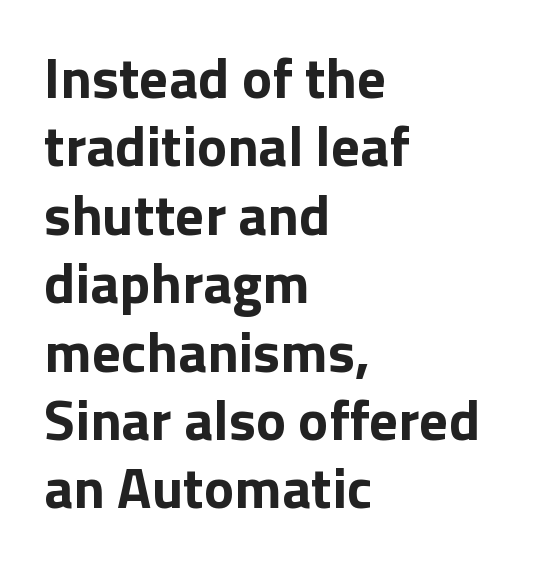
The image shows 57 px bold sans-serif type, upright; set left-aligned, line spacing 1.2x, normal letter spacing, not underlined; low stroke contrast and a medium x-height.
